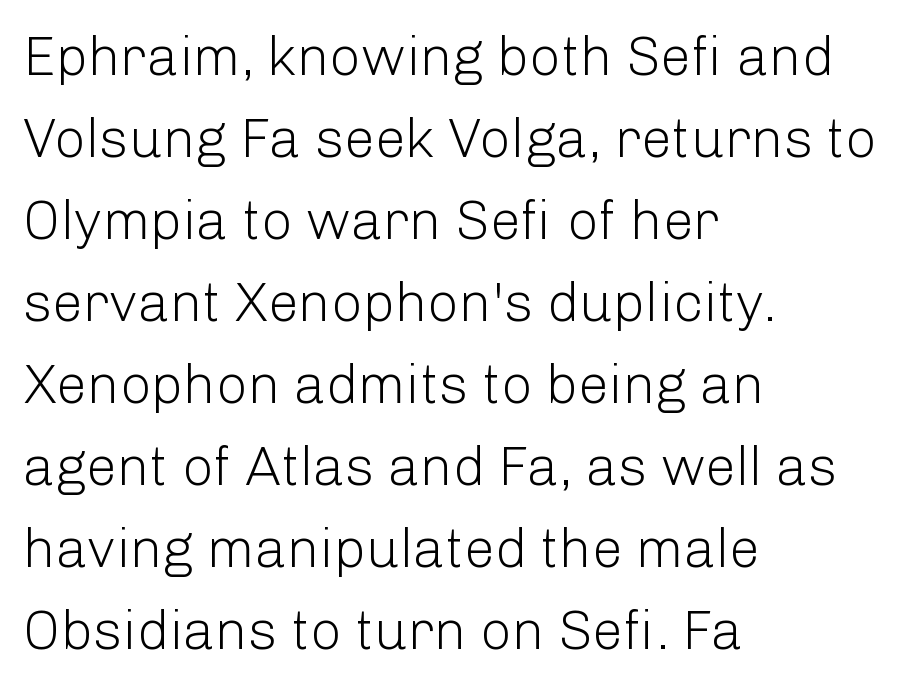
Type style note: lacks serifs. Standard letterfit; no display-style spreading of the glyphs. The space between consecutive lines is moderate. The passage shown is typed in a proportional face where columns would drift. The ragged edge is on the right, which tells us the setting is flush left.
